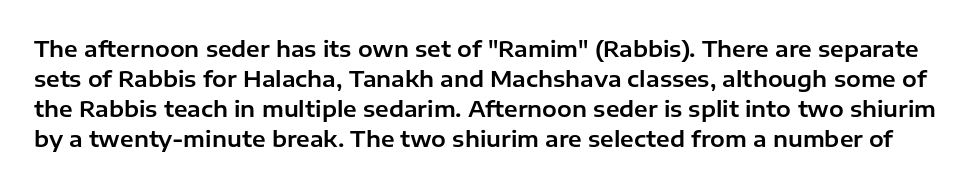
The image shows 22 px text type, upright; set normal line spacing (1.37x), normal letter spacing, not underlined.
